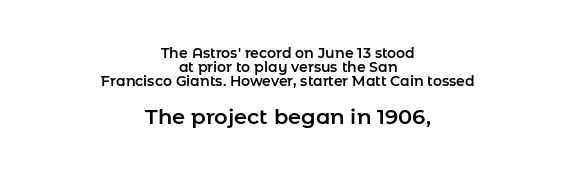
Upright lettering throughout. Quick note: interline space is minimal. Each row of text sits above clean, open space. Of the two passages, the one underneath uses the larger point size.
